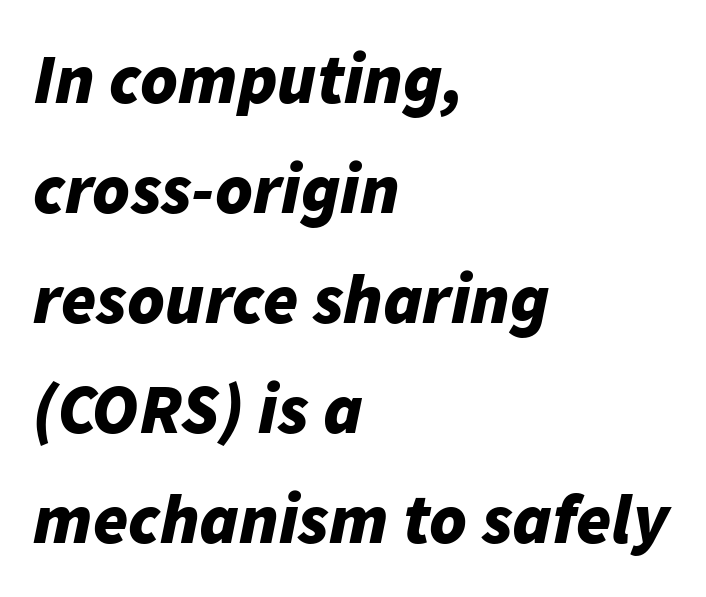
The face used here is rendered with its standard letterfit. Compared with ordinary roman type, these characters are visibly tilted. Descenders are the only things crossing below the line. Line spacing here is normal. Typeset ragged right — the left edge is the straight one.
